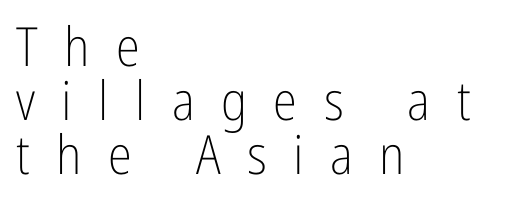
The image shows 54 px light, condensed sans-serif type, upright; set left-aligned, tight line spacing (1.0x), unusually wide letter spacing (+0.49 em), not underlined; low stroke contrast and a medium x-height.
